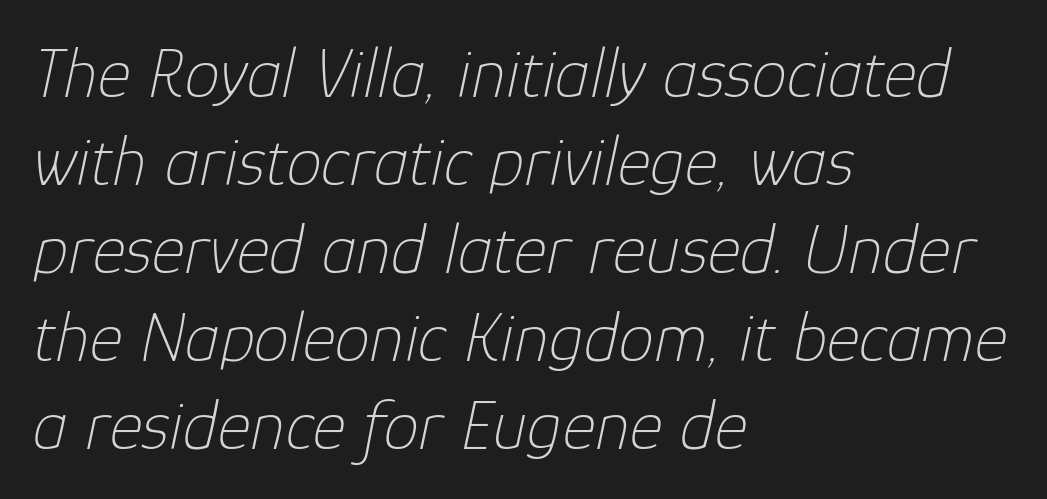
Students, note that the glyphs here touch the page at normal intervals. Beneath every word, the page is bare. Casual observation: everything's shoved over to the left. This sample has the flowing, uneven cadence of proportional lettering.
